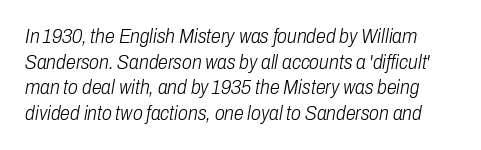
{"italic": "yes", "lean": "right", "slant_degrees": 10, "bold": "no", "underline": "no", "line_spacing": "normal", "line_spacing_ratio": 1.28, "letter_spacing": "normal", "letter_spacing_em": 0.0, "glyph_px": 20}
